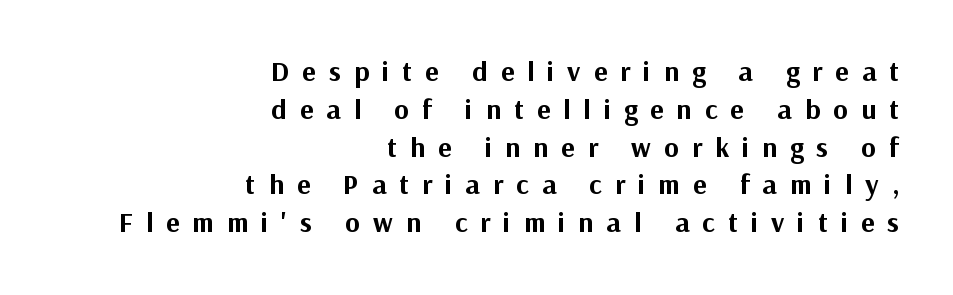
{"serif": "no", "italic": "no", "bold": "yes", "weight": "bold", "width": "normal", "stroke_contrast": "medium", "x_height": "medium", "monospaced": "no", "underline": "no", "align": "right", "line_spacing": "normal", "line_spacing_ratio": 1.35, "letter_spacing": "wide", "letter_spacing_em": 0.47, "glyph_px": 28}
